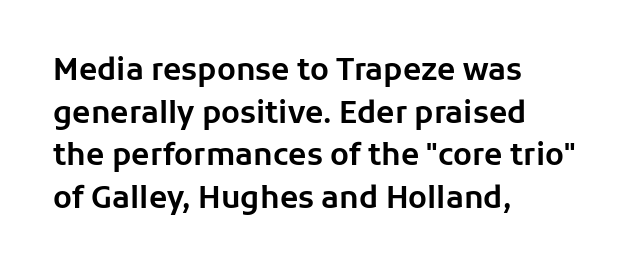
Q: Is the text italic (slanted)? A: No, it is upright.
Q: Is the typeface a serif or a sans-serif typeface? A: Sans-serif.
Q: Is the text underlined? A: No.
Q: How is the paragraph aligned? A: Left-aligned.
Q: Is the spacing between letters normal or unusually wide? A: Normal.
Q: Is the spacing between lines tight, normal or loose? A: Normal.
Q: Width (condensed, normal, or wide)? A: Normal.
Q: Stroke contrast? A: Low.
Q: x-height? A: Medium.
Q: Monospaced? A: No.
